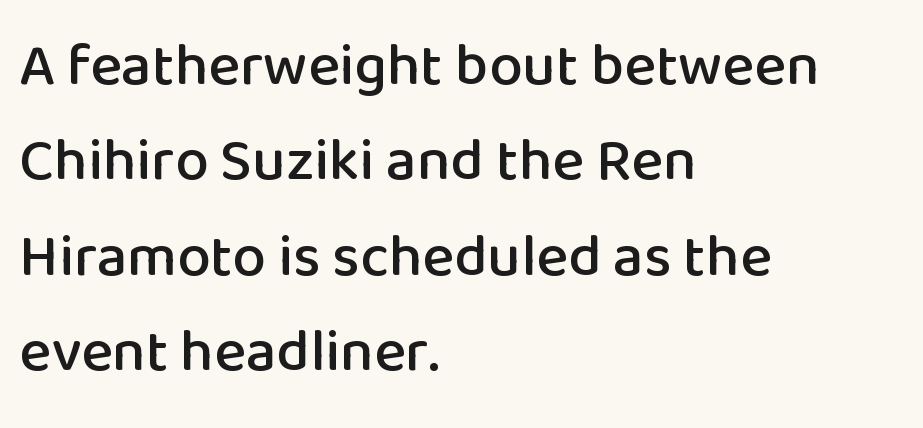
A typesetter would label this face a sans. Character widths vary here, with narrow letters taking less room than wide ones. The lines in this sample share a left origin and differ only in where they stop. The leading is moderate, giving the passage an even texture. Unlike italic type, these characters show no tilt at all.
